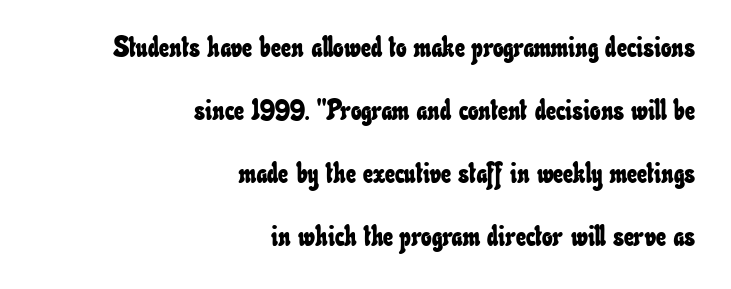
Q: Is the text underlined? A: No.
Q: How is the paragraph aligned? A: Right-aligned.
Q: Is the spacing between letters normal or unusually wide? A: Normal.
Q: Is the spacing between lines tight, normal or loose? A: Loose.
Q: Width (condensed, normal, or wide)? A: Condensed.
Q: Stroke contrast? A: Low.
Q: x-height? A: Small.
Q: Monospaced? A: No.
